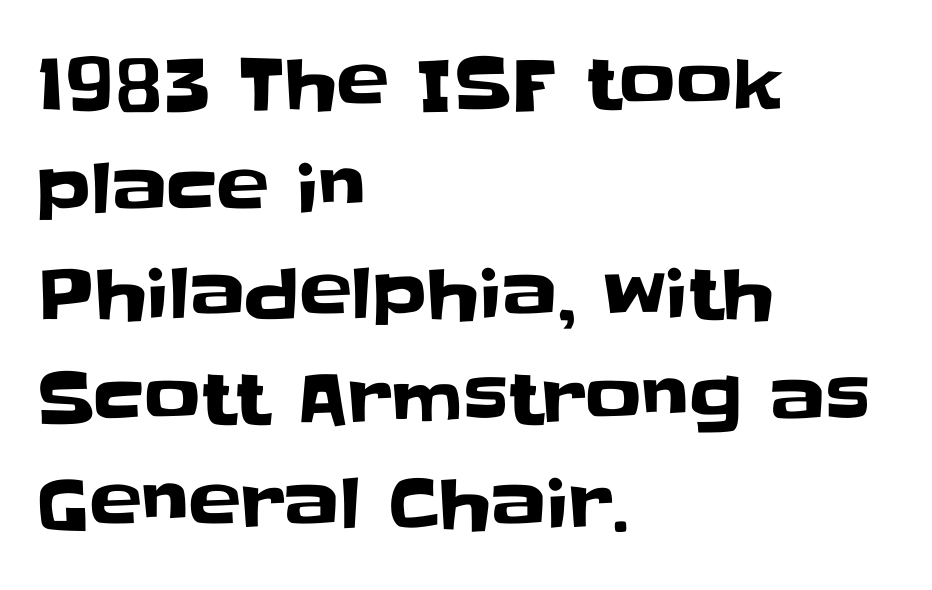
{"serif": "no", "italic": "no", "width": "normal", "stroke_contrast": "low", "x_height": "large", "monospaced": "no", "underline": "no", "align": "left", "line_spacing": "normal", "line_spacing_ratio": 1.5, "letter_spacing": "normal", "letter_spacing_em": 0.0, "glyph_px": 70}
